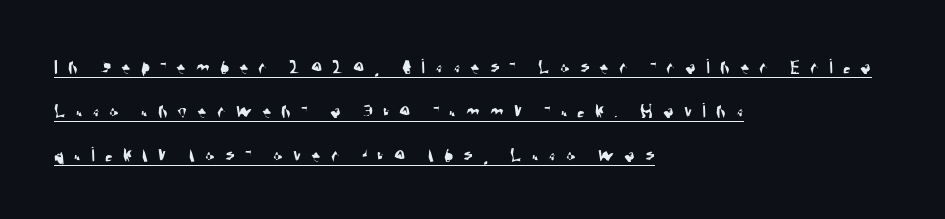
The image shows 22 px text type; set left-aligned, loose line spacing (2.0x), unusually wide letter spacing (+0.46 em), underlined.
